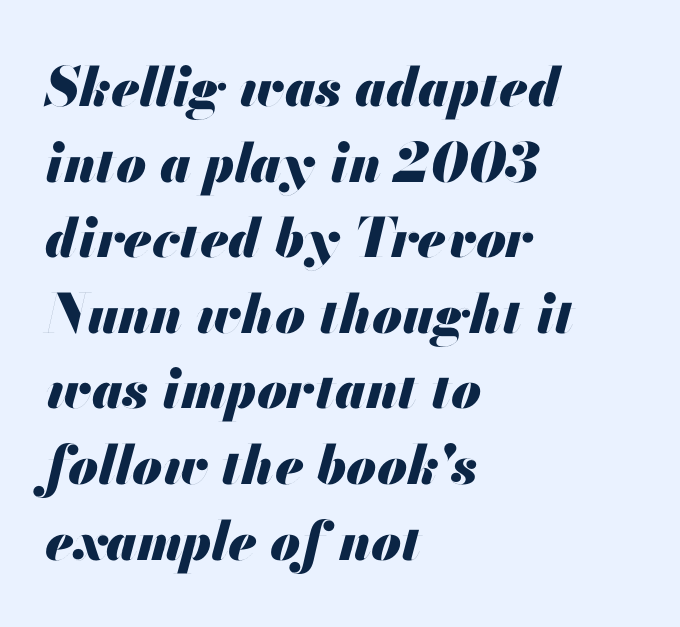
Every row of glyphs begins at an identical x-position on the left. Observe the ordinary spacing: letters are neighbours, not strangers. This rendering features lettering with no underline. You can tell it's italic because the verticals aren't actually vertical. The strokes are fattened all the way to bold.
